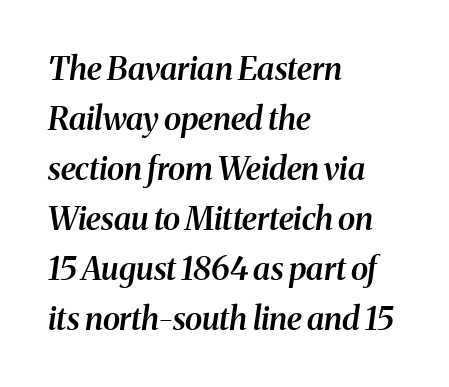
The image shows 32 px semibold serif type, italic (leaning right); set left-aligned, normal line spacing (1.56x), normal letter spacing, not underlined; medium stroke contrast and a medium x-height.
